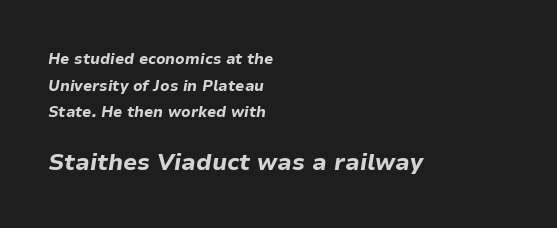
{"italic": "yes", "lean": "right", "slant_degrees": 9, "bold": "yes", "underline": "no", "align": "left", "line_spacing_ratio": 1.78, "letter_spacing": "normal", "letter_spacing_em": 0.0, "larger_block": "second", "size_ratio": 1.53, "glyph_px": 23}
